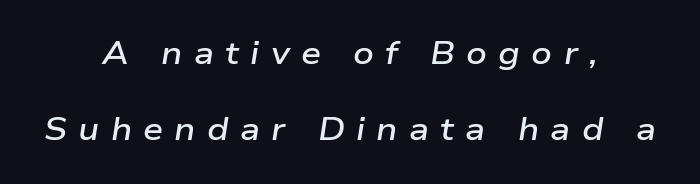
Weight: semibold (demi). Posture: slanted. A typesetter would call this proportional, since set widths differ per character. Whoever set this chose breathing room over compactness in the vertical rhythm. Type without underlining. Letter spacing: wide.
